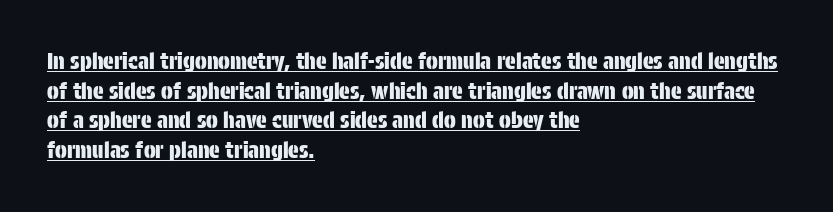
Q: Is the text italic (slanted)? A: No, it is upright.
Q: Is the text underlined? A: Yes.
Q: How is the paragraph aligned? A: Left-aligned.
Q: Is the spacing between letters normal or unusually wide? A: Normal.
Q: Is the spacing between lines tight, normal or loose? A: Normal.
